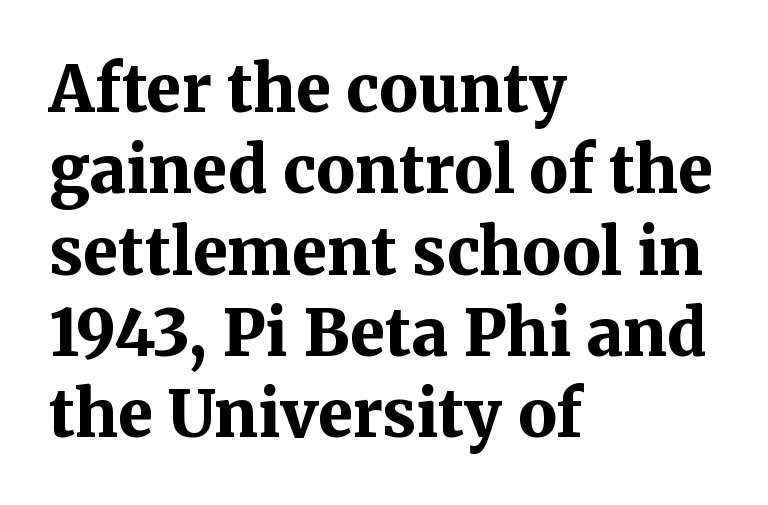
{"serif": "yes", "italic": "no", "bold": "yes", "weight": "bold", "width": "normal", "stroke_contrast": "medium", "x_height": "medium", "monospaced": "no", "underline": "no", "align": "left", "line_spacing": "normal", "line_spacing_ratio": 1.27, "letter_spacing": "normal", "letter_spacing_em": 0.0, "glyph_px": 64}
